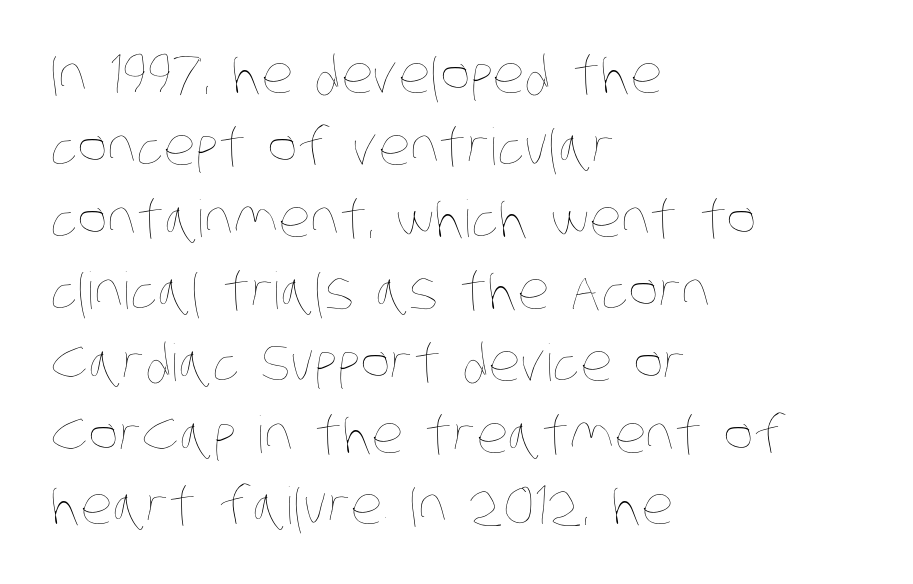
Here the designer chose a conventional face with non-uniform glyph widths. You could call the tracking neutral — neither tight nor loose. No letter is thick-stroked: the sample isn't bold. A student would call this left alignment; a typographer would say flush left, rag right. Successive baselines arrive at the customary interval. The glyphs are unaccompanied by any horizontal stroke below them.
